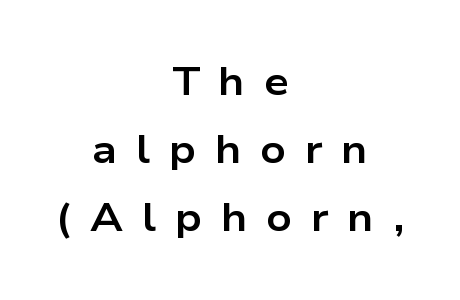
The image shows 39 px bold, wide sans-serif type, upright; set centered, line spacing 1.74x, unusually wide letter spacing (+0.48 em), not underlined; low stroke contrast and a medium x-height.
